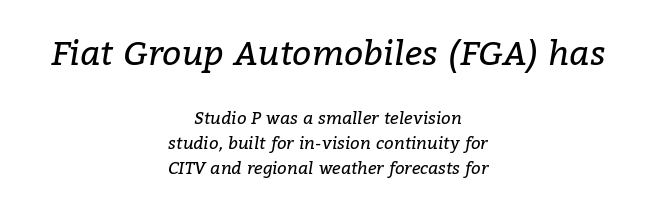
{"serif": "yes", "italic": "yes", "lean": "right", "slant_degrees": 9, "bold": "no", "weight": "regular", "width": "normal", "stroke_contrast": "low", "x_height": "medium", "monospaced": "no", "underline": "no", "align": "center", "line_spacing": "normal", "line_spacing_ratio": 1.48, "letter_spacing": "normal", "letter_spacing_em": 0.0, "larger_block": "first", "size_ratio": 2.0, "glyph_px": 34}
